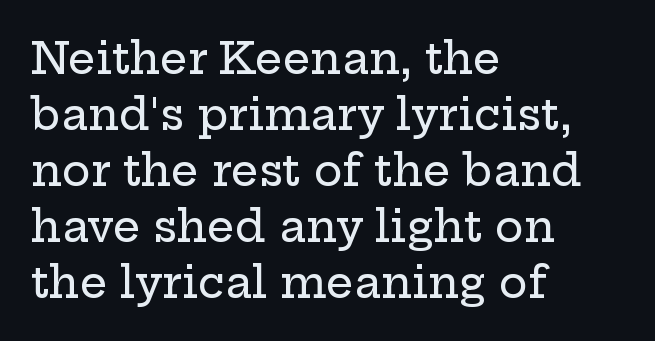
Q: Is the text italic (slanted)? A: No, it is upright.
Q: Is the typeface a serif or a sans-serif typeface? A: Serif.
Q: Is the text underlined? A: No.
Q: How is the paragraph aligned? A: Left-aligned.
Q: Is the spacing between letters normal or unusually wide? A: Normal.
Q: Is the spacing between lines tight, normal or loose? A: Normal.
Q: Width (condensed, normal, or wide)? A: Wide.
Q: Stroke contrast? A: Low.
Q: x-height? A: Medium.
Q: Monospaced? A: No.
